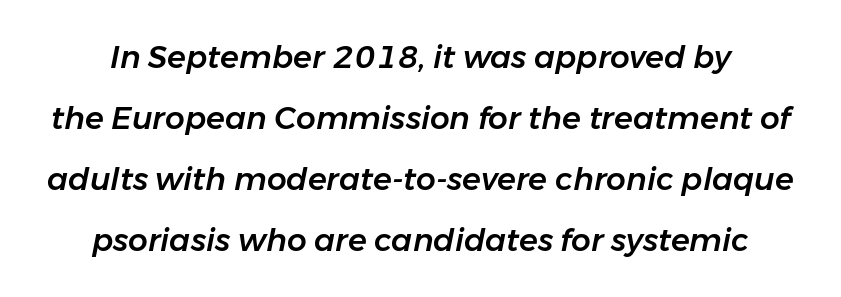
The image shows 31 px text type, italic (leaning right); set loose line spacing (1.97x), normal letter spacing, not underlined; low stroke contrast and a medium x-height.
